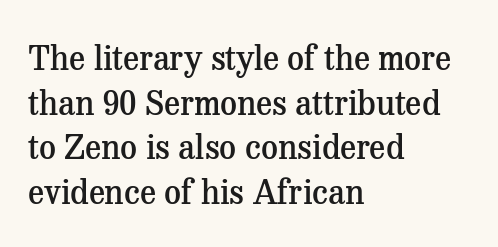
Q: Is the text bold? A: Semi-bold.
Q: Is the text italic (slanted)? A: No, it is upright.
Q: Is the typeface a serif or a sans-serif typeface? A: Serif.
Q: Is the text underlined? A: No.
Q: How is the paragraph aligned? A: Left-aligned.
Q: Is the spacing between letters normal or unusually wide? A: Normal.
Q: Is the spacing between lines tight, normal or loose? A: Normal.
Q: Width (condensed, normal, or wide)? A: Normal.
Q: Stroke contrast? A: Medium.
Q: x-height? A: Medium.
Q: Monospaced? A: No.
